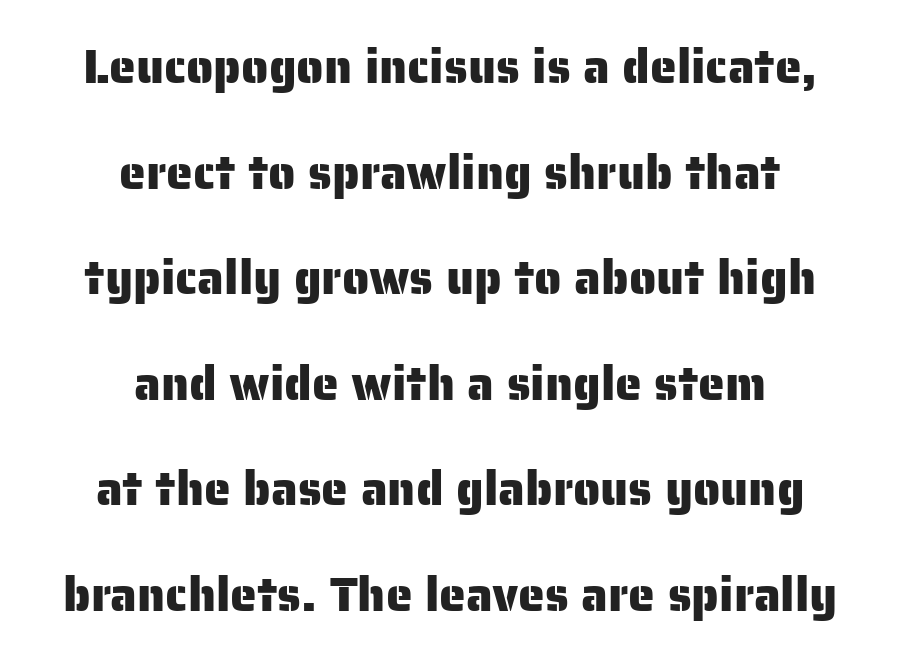
The image shows 48 px sans-serif type, upright; set centered, loose line spacing (2.2x), normal letter spacing, not underlined; low stroke contrast and a medium x-height.
